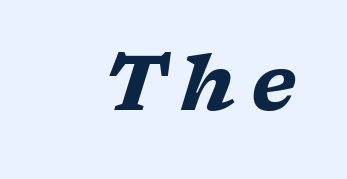
Spacing verdict: proportional, widths tailored to each character. Substantial extra tracking has been applied to these lines. Font category for this specimen: serif. Every letter is thick-stroked: bold, no question.
